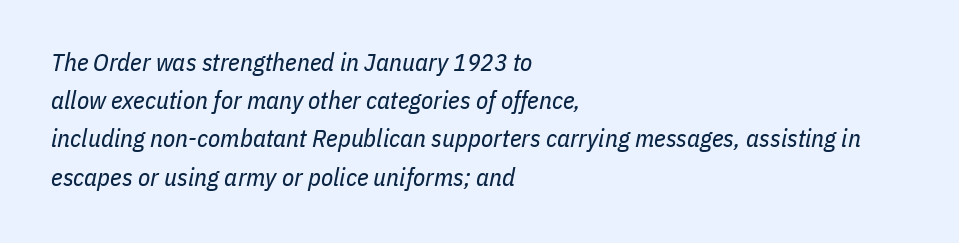
{"italic": "yes", "lean": "right", "slant_degrees": 11, "bold": "no", "underline": "no", "align": "left", "line_spacing": "normal", "line_spacing_ratio": 1.53, "letter_spacing": "normal", "letter_spacing_em": 0.0, "glyph_px": 25}
